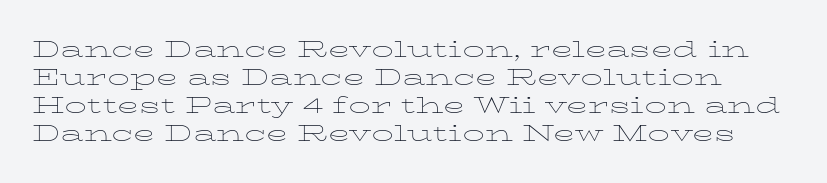
{"italic": "no", "bold": "no", "underline": "no", "line_spacing": "normal", "line_spacing_ratio": 1.27, "letter_spacing": "normal", "letter_spacing_em": 0.0, "glyph_px": 22}
